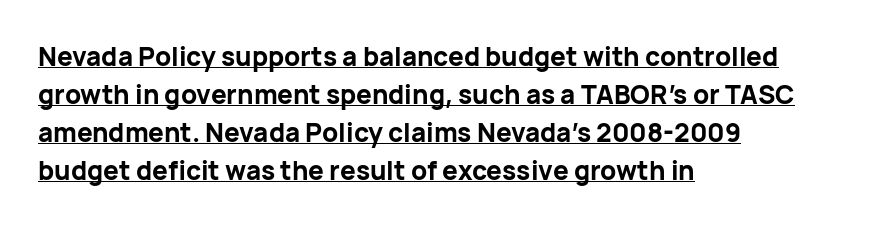
The lines sit at an ordinary, default distance from one another. The compositor pushed each line to the left boundary. The characters look thick and weighty, a clear bold. This is the regular roman posture of the typeface. Glyph-to-glyph distance matches everyday printed text. A baseline rule has been typeset under these characters.
